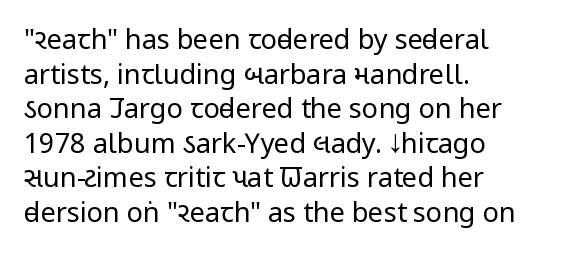
{"italic": "no", "bold": "no", "underline": "no", "align": "left", "line_spacing": "normal", "line_spacing_ratio": 1.28, "letter_spacing": "normal", "letter_spacing_em": 0.0, "glyph_px": 27}
